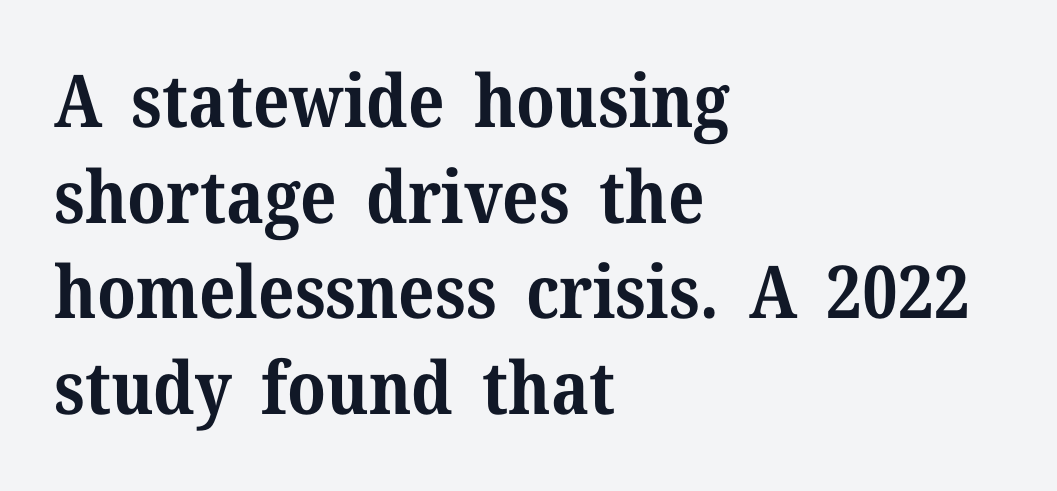
The image shows 73 px bold serif type, upright; set left-aligned, normal line spacing (1.31x), normal letter spacing, not underlined; medium stroke contrast and a medium x-height.
